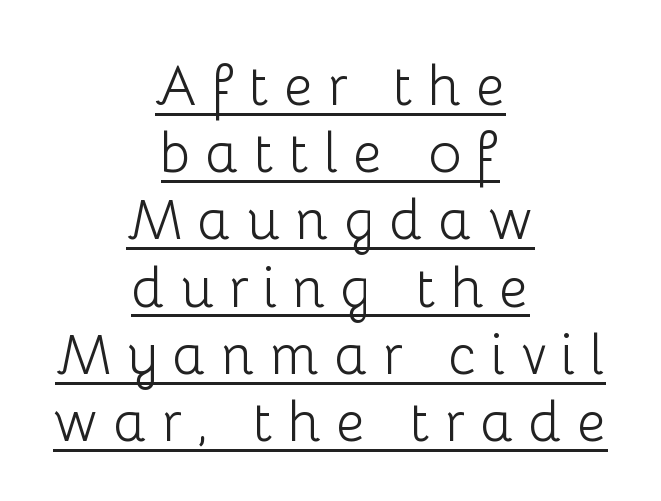
A typesetter would call this heavily tracked-out type. Stroke thickness stays within the range of a standard reading face or lighter. Each letter keeps its own natural width here, so spacing adapts to shape. Typeset on center — no edge is straight. Italic: no, the glyphs are upright roman. Like a heading marked for emphasis, these lines bear an underscore.
